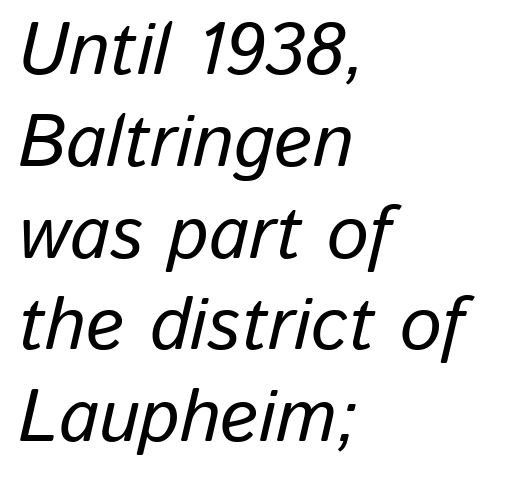
The image shows 74 px text type, italic (leaning right); set left-aligned, line spacing 1.24x, normal letter spacing, not underlined; low stroke contrast and a medium x-height.
